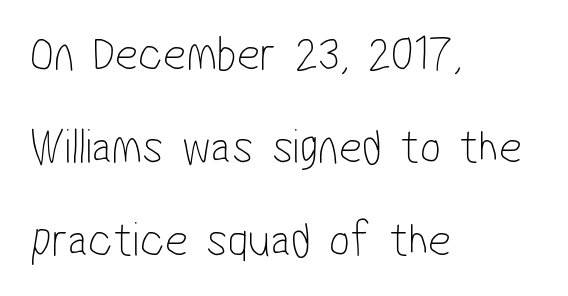
{"serif": "no", "bold": "no", "weight": "thin", "width": "condensed", "stroke_contrast": "low", "x_height": "medium", "monospaced": "no", "underline": "no", "align": "left", "line_spacing_ratio": 1.86, "letter_spacing": "normal", "letter_spacing_em": 0.0, "glyph_px": 50}
